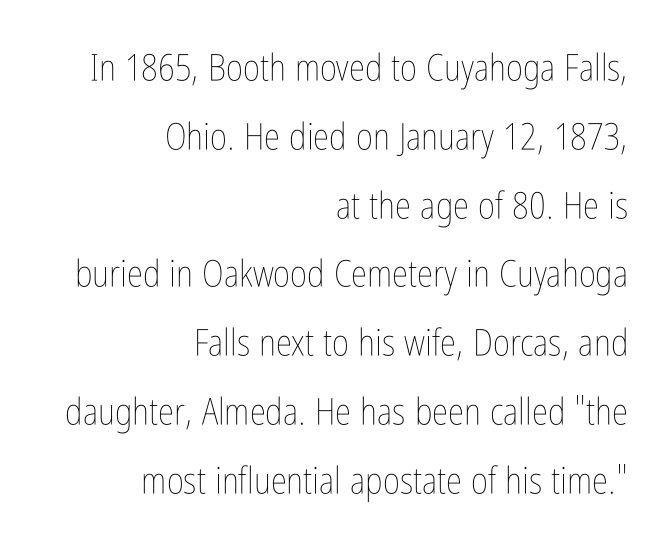
The image shows 37 px thin, condensed type, upright; set right-aligned, line spacing 1.86x, normal letter spacing, not underlined; low stroke contrast and a medium x-height.
